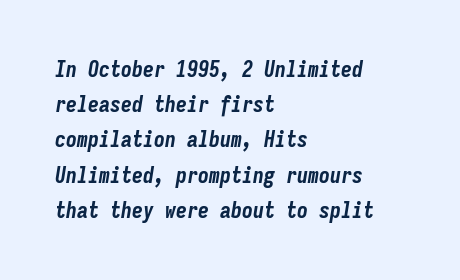
{"italic": "yes", "lean": "right", "slant_degrees": 9, "bold": "yes", "underline": "no", "align": "left", "line_spacing": "normal", "line_spacing_ratio": 1.6, "letter_spacing": "normal", "letter_spacing_em": 0.0, "glyph_px": 22}
